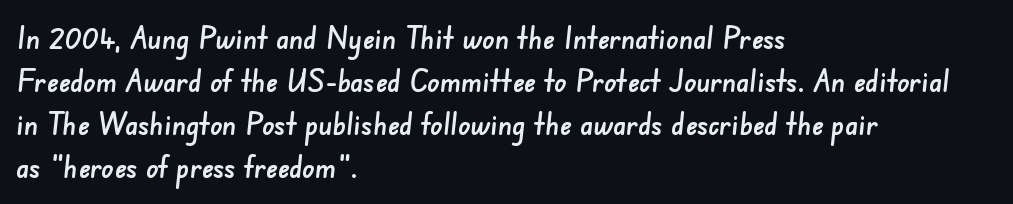
Q: Is the typeface a serif or a sans-serif typeface? A: Sans-serif.
Q: Is the text underlined? A: No.
Q: How is the paragraph aligned? A: Left-aligned.
Q: Is the spacing between letters normal or unusually wide? A: Normal.
Q: Is the spacing between lines tight, normal or loose? A: Normal.
Q: Width (condensed, normal, or wide)? A: Normal.
Q: Stroke contrast? A: Low.
Q: x-height? A: Small.
Q: Monospaced? A: No.
